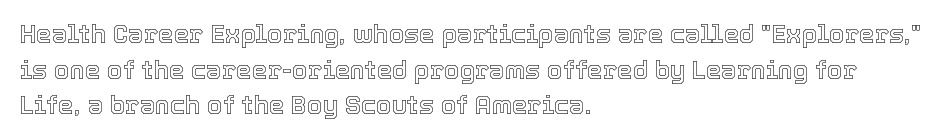
Glyph-to-glyph distance matches everyday printed text. The baseline area is clear. These lines are set flush left with a ragged right edge. Designer's note — italics off, roman on. The rendering uses a moderate line-height, typical for paragraphs.
